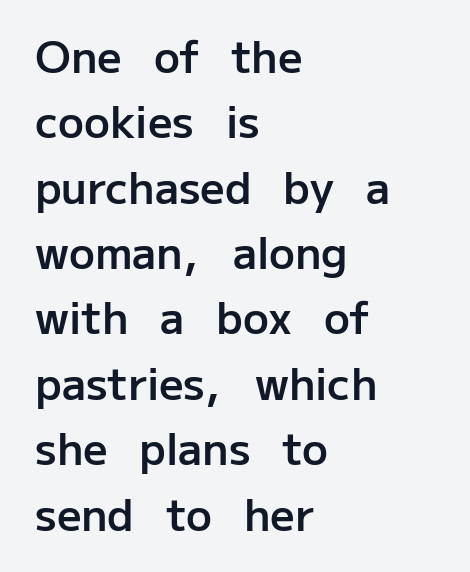
The image shows 43 px semibold sans-serif type, upright; set left-aligned, normal line spacing (1.52x), normal letter spacing, not underlined; low stroke contrast and a medium x-height.
